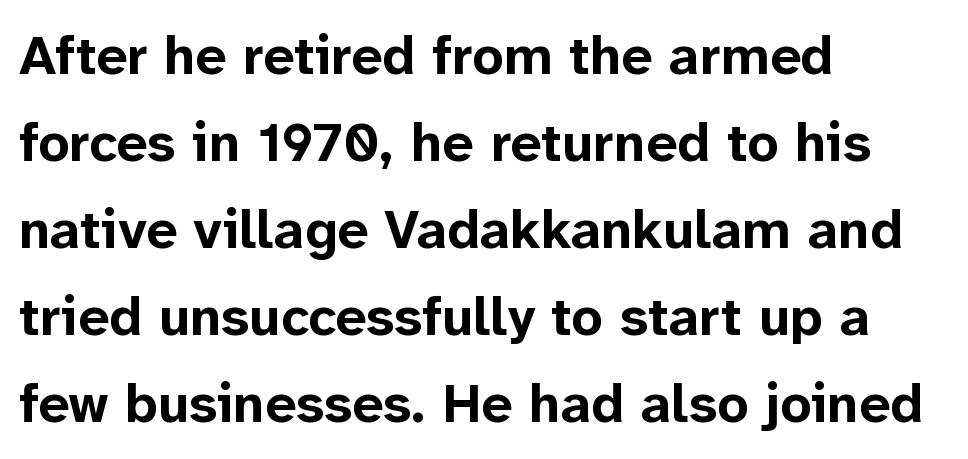
Does the type have serifs? No, each stem ends abruptly. The passage shown is emphatically bold. Each line starts at the same left margin while the right side varies. The space directly below the letters is spotless. The face used here is rendered with its standard letterfit.
